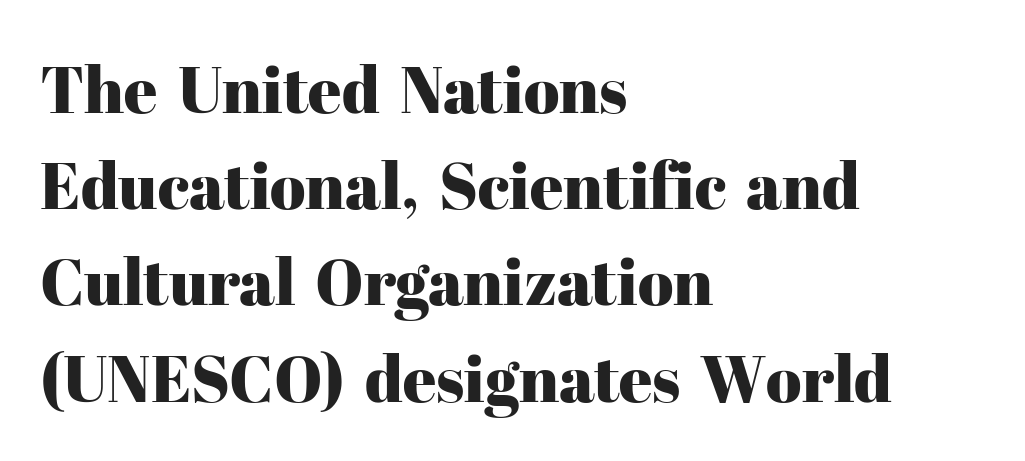
{"serif": "yes", "italic": "no", "width": "normal", "stroke_contrast": "high", "x_height": "medium", "monospaced": "no", "underline": "no", "align": "left", "line_spacing": "normal", "line_spacing_ratio": 1.48, "letter_spacing": "normal", "letter_spacing_em": 0.0, "glyph_px": 65}
